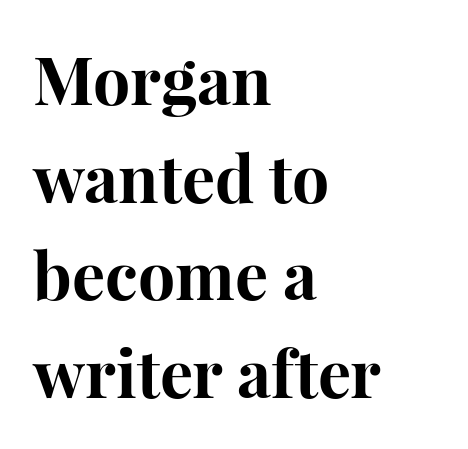
The type is set solid horizontally, with unmodified tracking. The compositor pushed each line to the left boundary. This sample uses an upright cut, with every glyph sitting square on the baseline. The typeface chosen for these lines features serifs. Underlining? Definitely not there. Does the weight exceed regular? Yes, all the way to bold.
